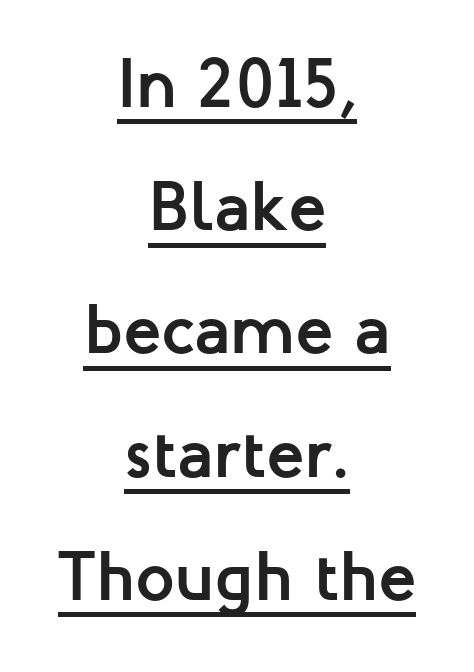
{"serif": "no", "italic": "no", "bold": "yes", "weight": "semibold", "width": "normal", "stroke_contrast": "low", "x_height": "medium", "monospaced": "no", "underline": "yes", "align": "center", "line_spacing_ratio": 1.76, "letter_spacing": "normal", "letter_spacing_em": 0.0, "glyph_px": 70}
